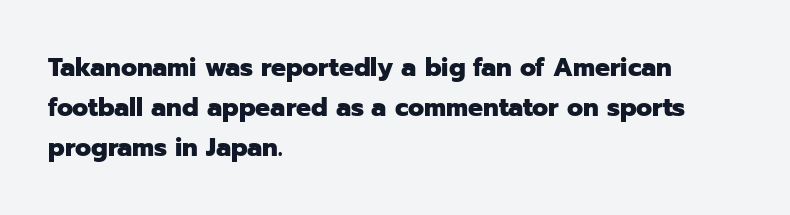
The image shows 25 px bold type, upright; set left-aligned, normal line spacing (1.6x), normal letter spacing, not underlined.
